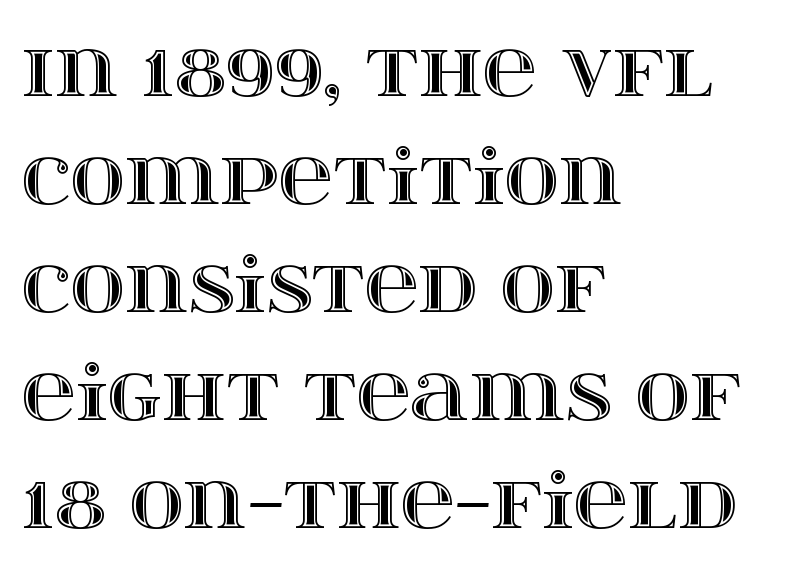
The rendering uses natural spacing where letterforms have individual widths. Observe the ordinary spacing: letters are neighbours, not strangers. The passage shown is not underscored anywhere. The typography opts for an upright posture over an oblique one. The leading is moderate, giving the passage an even texture.
